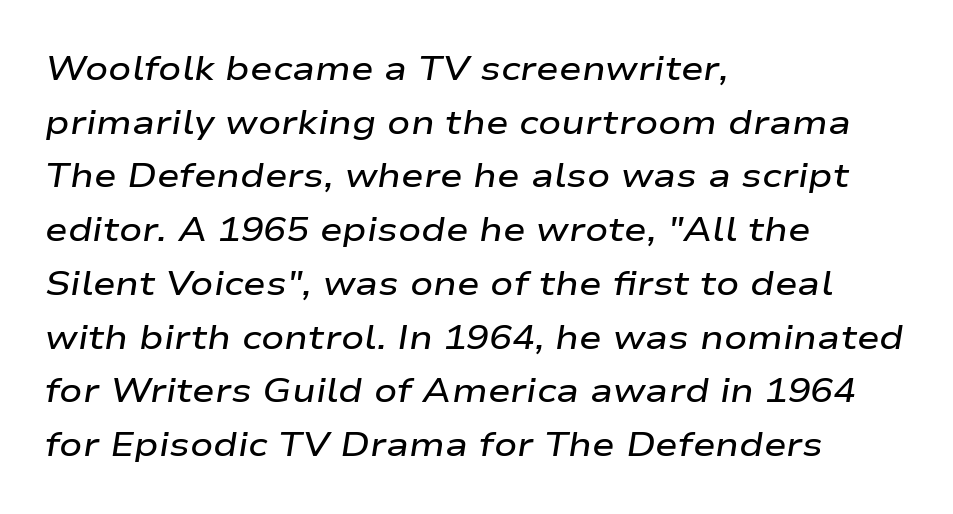
{"italic": "yes", "lean": "right", "slant_degrees": 9, "bold": "semi", "weight": "semibold", "width": "wide", "stroke_contrast": "low", "x_height": "medium", "monospaced": "no", "underline": "no", "align": "left", "line_spacing": "normal", "line_spacing_ratio": 1.58, "letter_spacing": "normal", "letter_spacing_em": 0.0, "glyph_px": 34}
